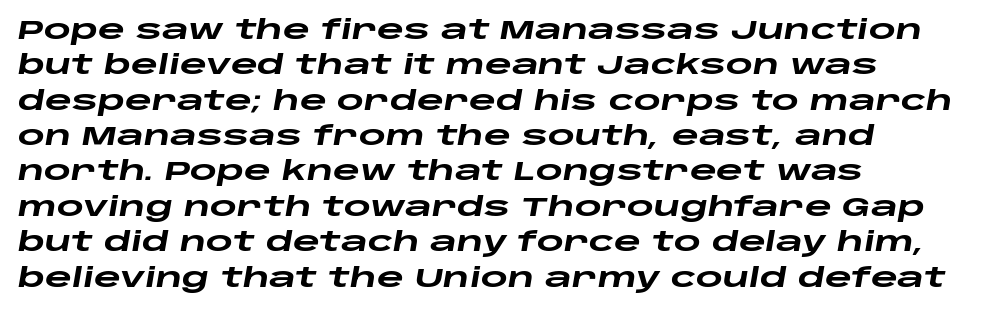
{"italic": "yes", "lean": "right", "slant_degrees": 10, "bold": "yes", "underline": "no", "align": "left", "line_spacing": "normal", "line_spacing_ratio": 1.36, "letter_spacing": "normal", "letter_spacing_em": 0.0, "glyph_px": 26}
